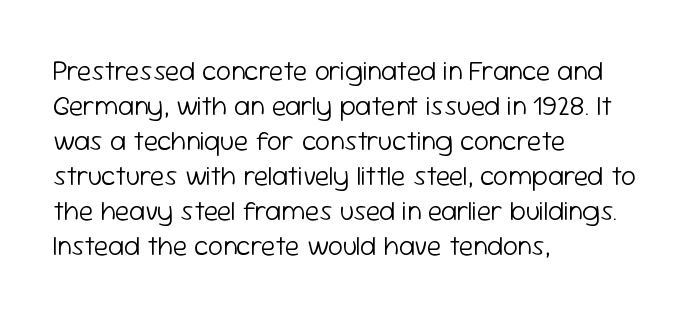
{"italic": "no", "bold": "no", "underline": "no", "align": "left", "line_spacing": "normal", "line_spacing_ratio": 1.3, "letter_spacing": "normal", "letter_spacing_em": 0.0, "glyph_px": 27}
